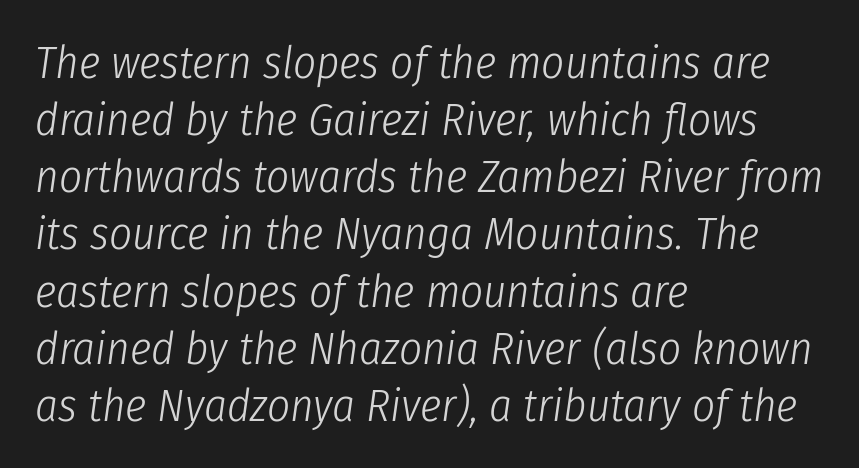
The image shows 45 px light, condensed type, italic (leaning right); set left-aligned, normal line spacing (1.27x), normal letter spacing, not underlined; low stroke contrast and a medium x-height.
